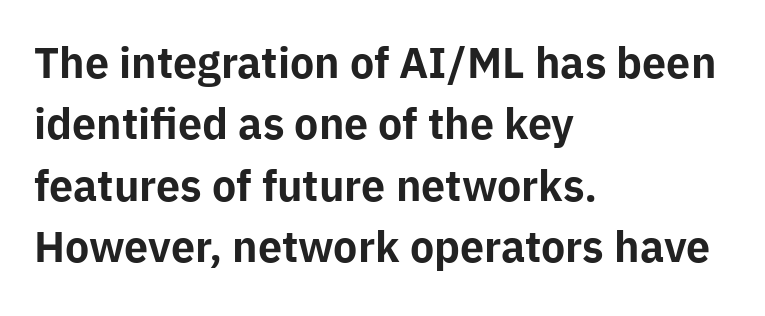
Quick note: interline space is typical. The typeface chosen for these lines omits serifs. The face used here is proportionally spaced, like ordinary book or web type. As a designer I'd log this as weight 700, bold. The words here are not underlined.
